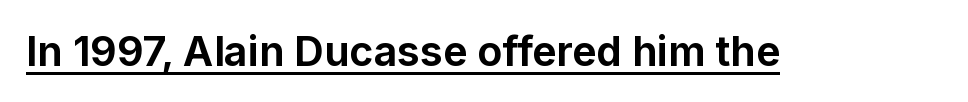
Q: Is the text bold? A: Yes.
Q: Is the text italic (slanted)? A: No, it is upright.
Q: Is the typeface a serif or a sans-serif typeface? A: Sans-serif.
Q: Is the text underlined? A: Yes.
Q: Is the spacing between letters normal or unusually wide? A: Normal.
Q: Width (condensed, normal, or wide)? A: Normal.
Q: Stroke contrast? A: Low.
Q: x-height? A: Medium.
Q: Monospaced? A: No.
